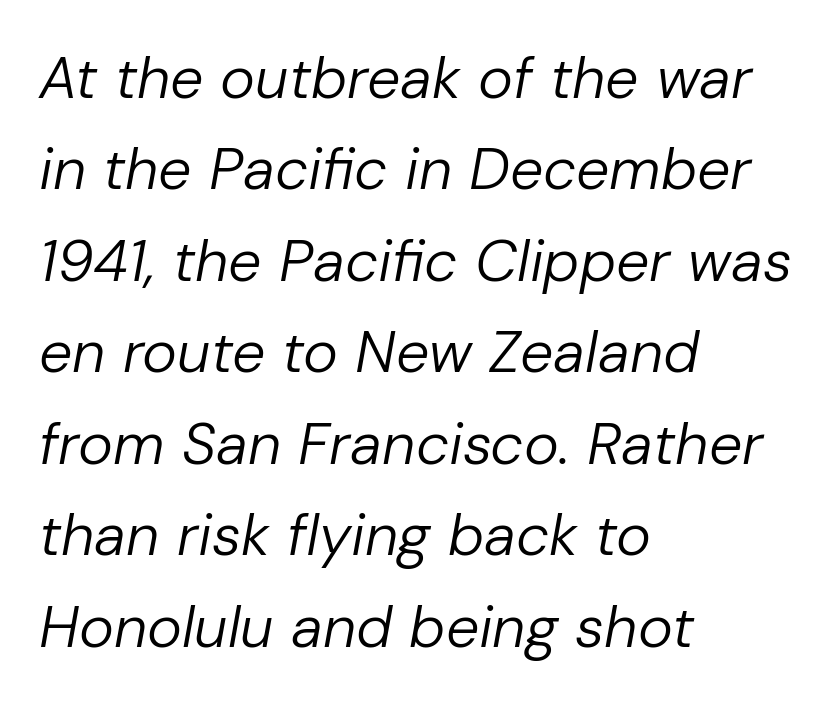
Q: Is the text bold? A: No.
Q: Is the text italic (slanted)? A: Yes, it leans right by about 10 degrees.
Q: Is the text underlined? A: No.
Q: How is the paragraph aligned? A: Left-aligned.
Q: Is the spacing between letters normal or unusually wide? A: Normal.
Q: Is the spacing between lines tight, normal or loose? A: Normal.
Q: Width (condensed, normal, or wide)? A: Normal.
Q: Stroke contrast? A: Low.
Q: x-height? A: Medium.
Q: Monospaced? A: No.
